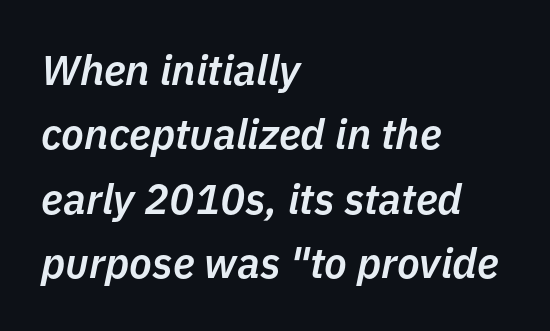
Q: Is the text bold? A: Semi-bold.
Q: Is the text italic (slanted)? A: Yes, it leans right by about 11 degrees.
Q: Is the text underlined? A: No.
Q: How is the paragraph aligned? A: Left-aligned.
Q: Is the spacing between letters normal or unusually wide? A: Normal.
Q: Is the spacing between lines tight, normal or loose? A: Normal.
Q: Width (condensed, normal, or wide)? A: Normal.
Q: Stroke contrast? A: Low.
Q: x-height? A: Medium.
Q: Monospaced? A: No.
